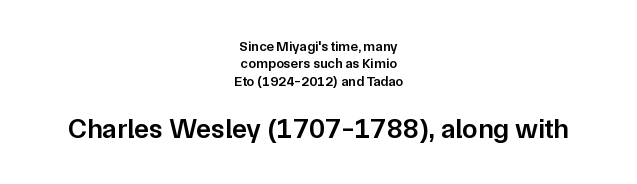
Q: Is the text bold? A: Semi-bold.
Q: Is the text italic (slanted)? A: No, it is upright.
Q: Is the typeface a serif or a sans-serif typeface? A: Sans-serif.
Q: Is the text underlined? A: No.
Q: How is the paragraph aligned? A: Centered.
Q: Is the spacing between letters normal or unusually wide? A: Normal.
Q: Which block of text is set in a larger size, the first (top) or the second (bottom)? A: The second (bottom) one.
Q: Width (condensed, normal, or wide)? A: Normal.
Q: Stroke contrast? A: Low.
Q: x-height? A: Medium.
Q: Monospaced? A: No.
